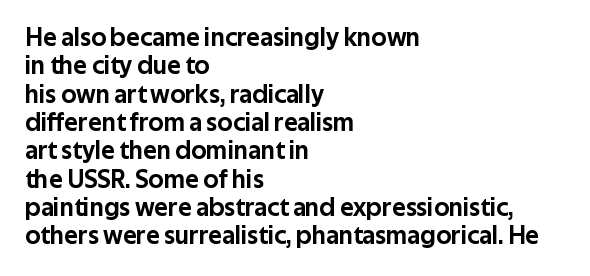
Q: Is the text italic (slanted)? A: No, it is upright.
Q: Is the text underlined? A: No.
Q: How is the paragraph aligned? A: Left-aligned.
Q: Is the spacing between letters normal or unusually wide? A: Normal.
Q: Is the spacing between lines tight, normal or loose? A: Tight.
